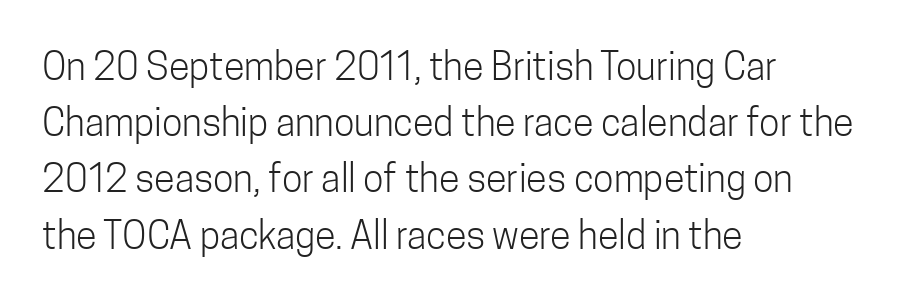
The image shows 38 px light, condensed sans-serif type, upright; set left-aligned, normal line spacing (1.48x), normal letter spacing, not underlined; low stroke contrast and a medium x-height.
